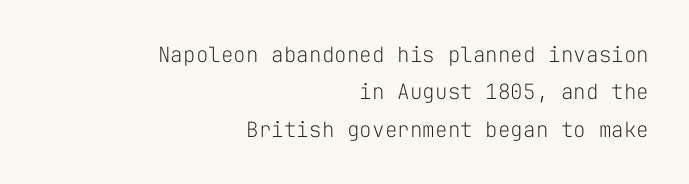
Bold? No — there's no thickening of the strokes. A typesetter would call this zero additional tracking. Typeset ragged left — the right edge is the straight one. Just letters on the line, the space beneath them empty. This is the regular roman posture of the typeface.
